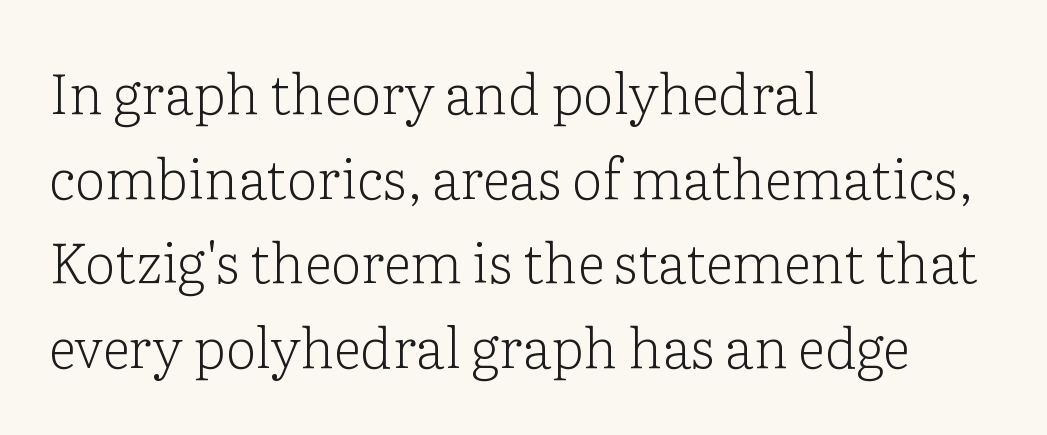
{"serif": "yes", "italic": "no", "bold": "no", "weight": "light", "width": "normal", "stroke_contrast": "low", "x_height": "medium", "monospaced": "no", "underline": "no", "align": "left", "line_spacing": "normal", "line_spacing_ratio": 1.54, "letter_spacing": "normal", "letter_spacing_em": 0.0, "glyph_px": 55}
